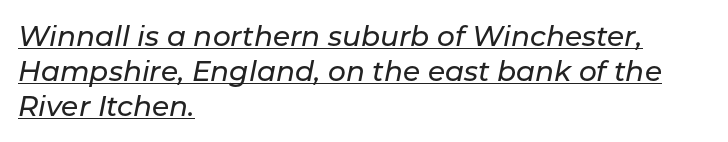
The image shows 28 px text type, italic (leaning right); set left-aligned, normal line spacing (1.25x), normal letter spacing, underlined; low stroke contrast and a medium x-height.
